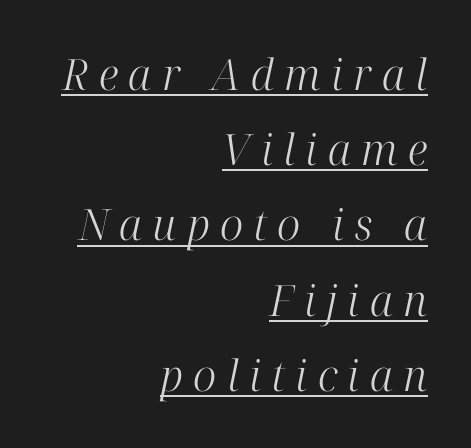
Emphasis is given by a line drawn under the lettering. Proportional: the letters do not fall into vertical columns. The font's italic variant was chosen for this text. Teacher's note: observe the even right margin — that is flush-right alignment.
